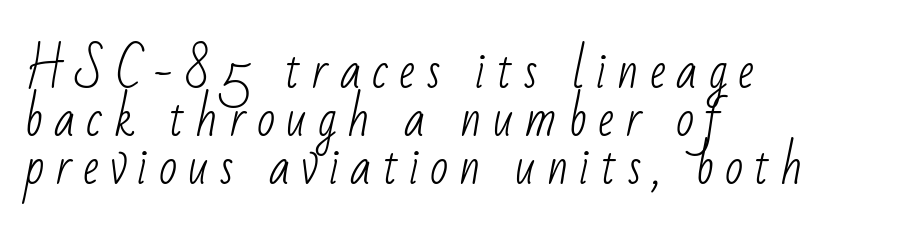
The image shows 48 px light, condensed sans-serif type; set left-aligned, tight line spacing (1.0x), unusually wide letter spacing (+0.23 em), not underlined; low stroke contrast and a small x-height.
